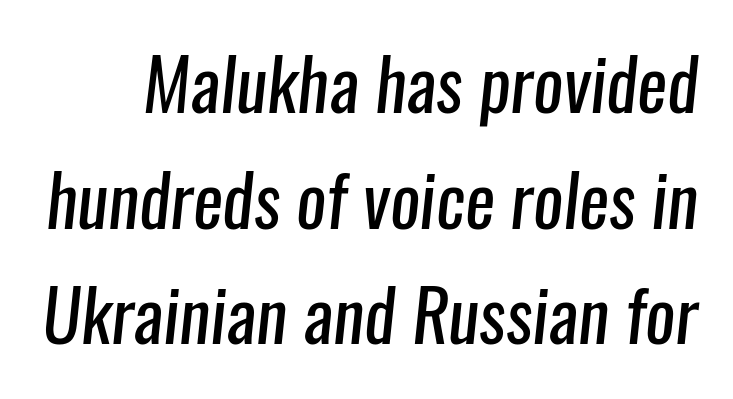
The image shows 71 px regular-weight, condensed sans-serif type; set normal line spacing (1.63x), normal letter spacing, not underlined; low stroke contrast and a medium x-height.
